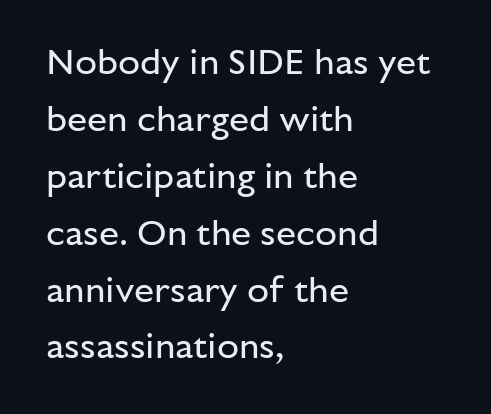
Q: Is the text bold? A: No.
Q: Is the text italic (slanted)? A: No, it is upright.
Q: Is the typeface a serif or a sans-serif typeface? A: Sans-serif.
Q: Is the text underlined? A: No.
Q: How is the paragraph aligned? A: Left-aligned.
Q: Is the spacing between letters normal or unusually wide? A: Normal.
Q: Is the spacing between lines tight, normal or loose? A: Normal.
Q: Width (condensed, normal, or wide)? A: Normal.
Q: Stroke contrast? A: Low.
Q: x-height? A: Medium.
Q: Monospaced? A: No.
